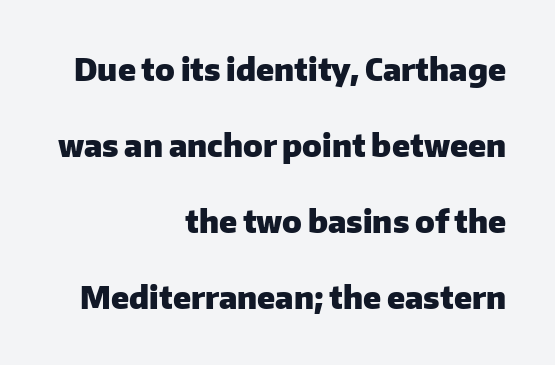
The image shows 31 px heavy sans-serif type, upright; set right-aligned, loose line spacing (2.45x), normal letter spacing, not underlined; low stroke contrast and a medium x-height.
